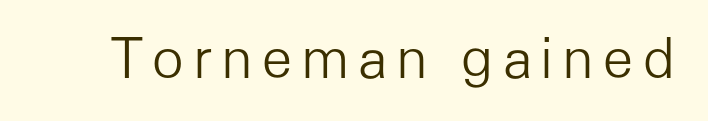
The image shows 54 px light sans-serif type, upright; set not underlined; low stroke contrast and a medium x-height.
